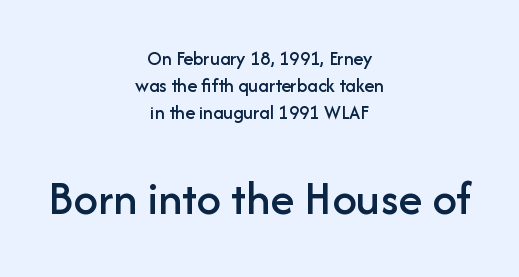
The space beneath each line is pristine and unruled. Is there any slant? The stems are plumb. Note the varied advance widths — an 'i' is clearly narrower than an 'm'. These lines stack symmetrically, like a column narrowing and widening about its center. The passage shown stacks its lines at a standard gap. No extra tracking has been applied to these lines.
